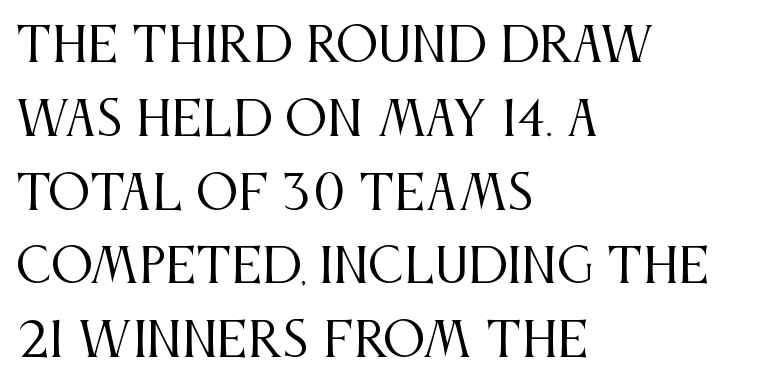
Q: Is the text bold? A: No.
Q: Is the text italic (slanted)? A: No, it is upright.
Q: Is the typeface a serif or a sans-serif typeface? A: Serif.
Q: Is the text underlined? A: No.
Q: How is the paragraph aligned? A: Left-aligned.
Q: Is the spacing between letters normal or unusually wide? A: Normal.
Q: Is the spacing between lines tight, normal or loose? A: Normal.
Q: Width (condensed, normal, or wide)? A: Condensed.
Q: Stroke contrast? A: Medium.
Q: x-height? A: Large.
Q: Monospaced? A: No.
